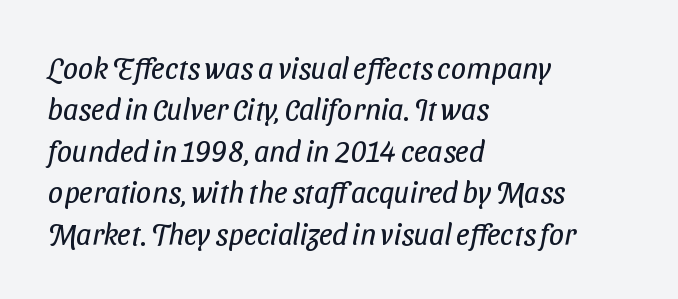
Q: Is the text bold? A: No.
Q: Is the typeface a serif or a sans-serif typeface? A: Sans-serif.
Q: Is the text underlined? A: No.
Q: How is the paragraph aligned? A: Left-aligned.
Q: Is the spacing between letters normal or unusually wide? A: Normal.
Q: Is the spacing between lines tight, normal or loose? A: Normal.
Q: Width (condensed, normal, or wide)? A: Condensed.
Q: Stroke contrast? A: Low.
Q: x-height? A: Medium.
Q: Monospaced? A: No.
